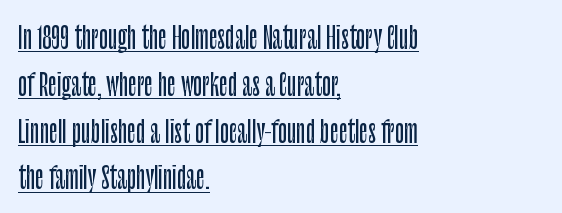
Q: Is the text italic (slanted)? A: No, it is upright.
Q: Is the typeface a serif or a sans-serif typeface? A: Sans-serif.
Q: Is the text underlined? A: Yes.
Q: How is the paragraph aligned? A: Left-aligned.
Q: Is the spacing between letters normal or unusually wide? A: Normal.
Q: Is the spacing between lines tight, normal or loose? A: Normal.
Q: Width (condensed, normal, or wide)? A: Condensed.
Q: Stroke contrast? A: Low.
Q: x-height? A: Large.
Q: Monospaced? A: No.
